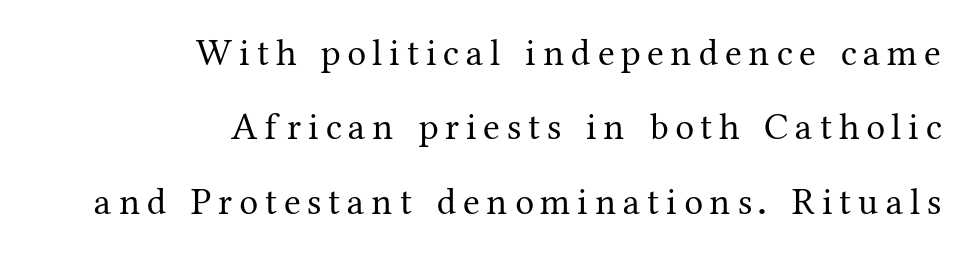
The image shows 38 px regular-weight serif type, upright; set right-aligned, loose line spacing (1.96x), not underlined; medium stroke contrast and a medium x-height.
